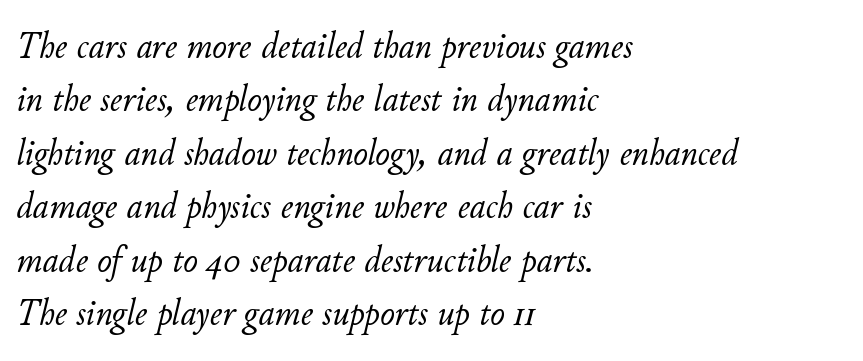
Q: Is the text bold? A: No.
Q: Is the text italic (slanted)? A: Yes, it leans right by about 11 degrees.
Q: Is the text underlined? A: No.
Q: How is the paragraph aligned? A: Left-aligned.
Q: Is the spacing between letters normal or unusually wide? A: Normal.
Q: Is the spacing between lines tight, normal or loose? A: Normal.
Q: Width (condensed, normal, or wide)? A: Normal.
Q: Stroke contrast? A: Low.
Q: x-height? A: Small.
Q: Monospaced? A: No.
